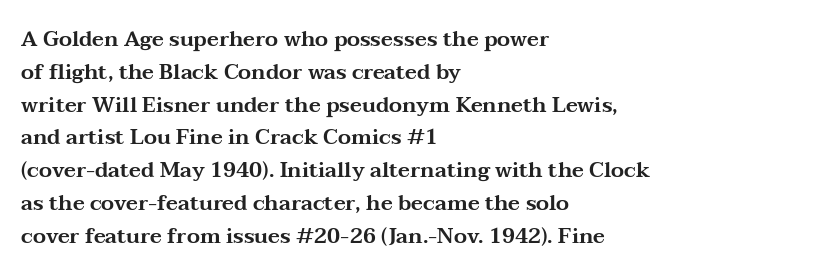
The image shows 21 px text type, upright; set left-aligned, normal line spacing (1.56x), normal letter spacing, not underlined.
